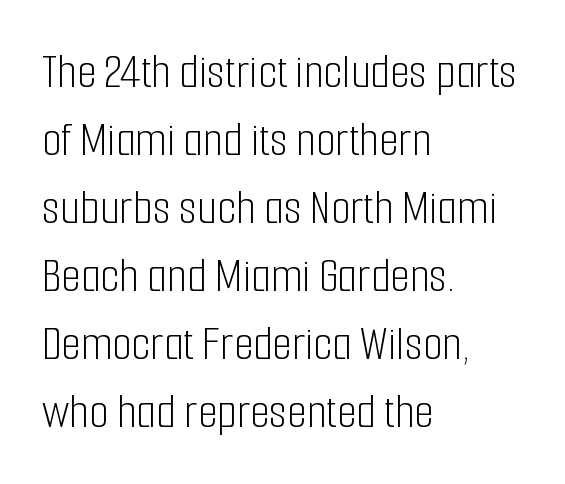
The font is comparable to plain body text, perhaps lighter. What's the leading like? Ordinary, nothing unusual. Each letter keeps its own natural width here, so spacing adapts to shape. The type family on display is of the sans-serif kind. A bare baseline throughout the passage.
